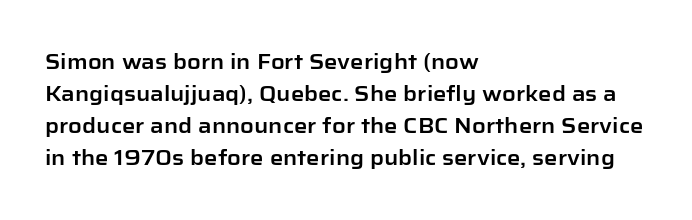
Q: Is the text italic (slanted)? A: No, it is upright.
Q: Is the text underlined? A: No.
Q: How is the paragraph aligned? A: Left-aligned.
Q: Is the spacing between letters normal or unusually wide? A: Normal.
Q: Is the spacing between lines tight, normal or loose? A: Normal.
